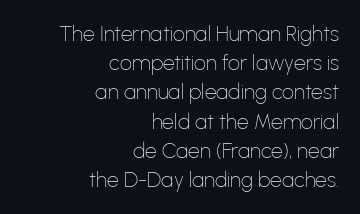
{"italic": "no", "bold": "no", "underline": "no", "align": "right", "line_spacing": "normal", "line_spacing_ratio": 1.39, "letter_spacing": "normal", "letter_spacing_em": 0.0, "glyph_px": 21}
